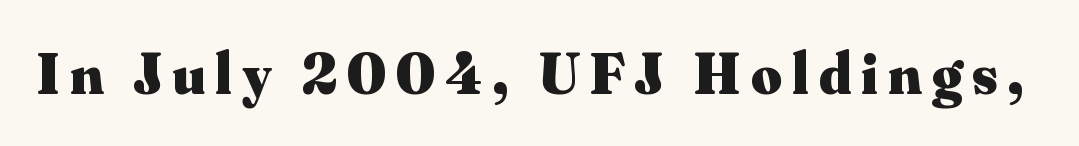
Notice how thick the strokes are: this is what a full bold looks like. The lettering stays uniformly vertical, giving the passage a roman look. These lines are composed in type with serifs. Nobody drew a line under any word here. Is this a fixed-width face? No — the glyphs have proportional, varying widths.
